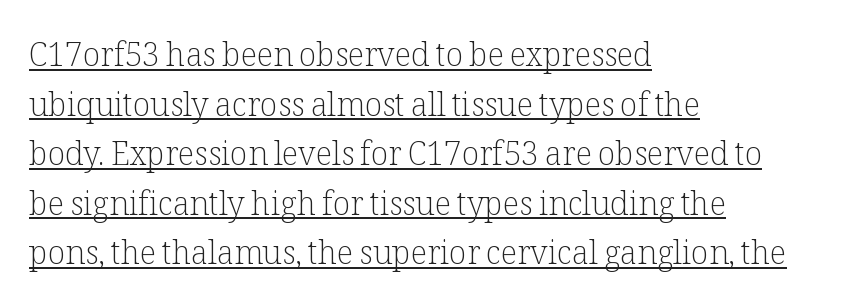
The image shows 32 px light serif type, upright; set left-aligned, normal line spacing (1.55x), normal letter spacing, underlined; low stroke contrast and a medium x-height.
